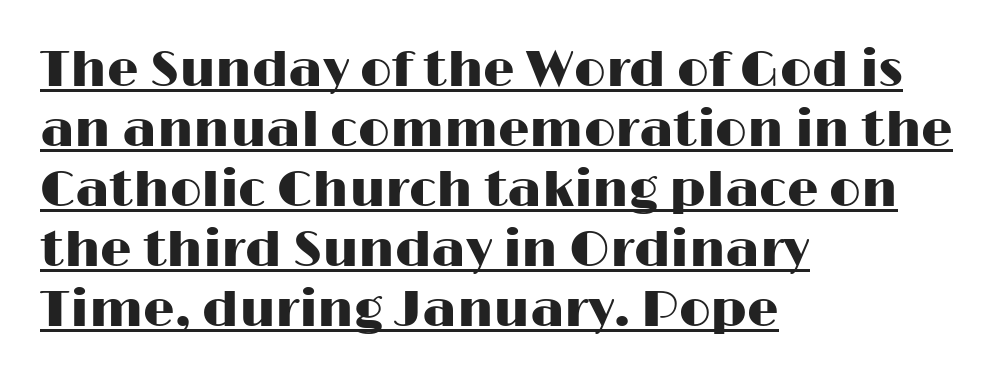
{"serif": "no", "italic": "no", "width": "wide", "stroke_contrast": "high", "x_height": "medium", "monospaced": "no", "underline": "yes", "align": "left", "line_spacing_ratio": 1.2, "letter_spacing": "normal", "letter_spacing_em": 0.0, "glyph_px": 50}
